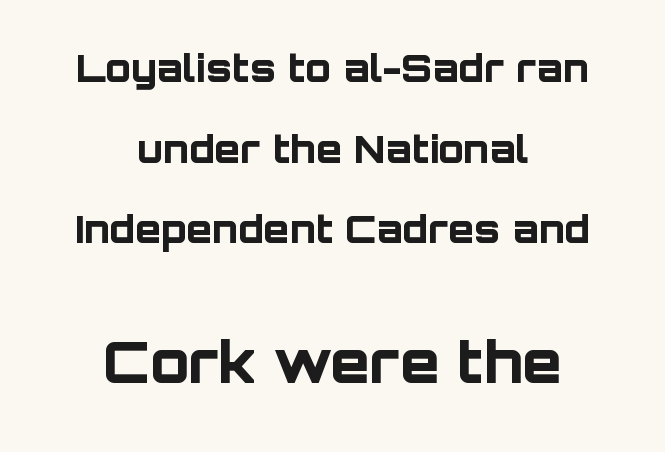
{"serif": "no", "italic": "no", "bold": "yes", "weight": "bold", "width": "normal", "stroke_contrast": "low", "x_height": "large", "monospaced": "no", "underline": "no", "align": "center", "line_spacing": "loose", "line_spacing_ratio": 2.12, "letter_spacing": "normal", "letter_spacing_em": 0.0, "larger_block": "second", "size_ratio": 1.5, "glyph_px": 57}
